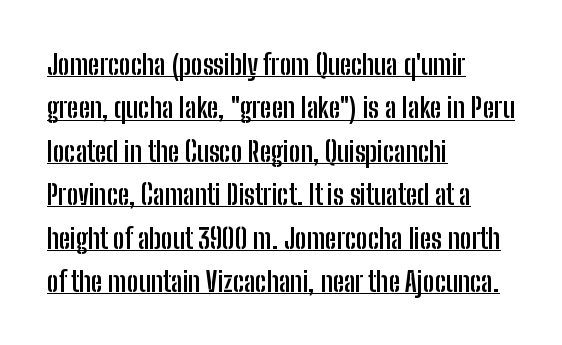
Set as a true bold cut, around the 700 mark. Posture: vertical. One-word summary of the alignment: left. Spacing verdict: proportional, widths tailored to each character. I'd call this a sans setting — the letters go barefoot.
